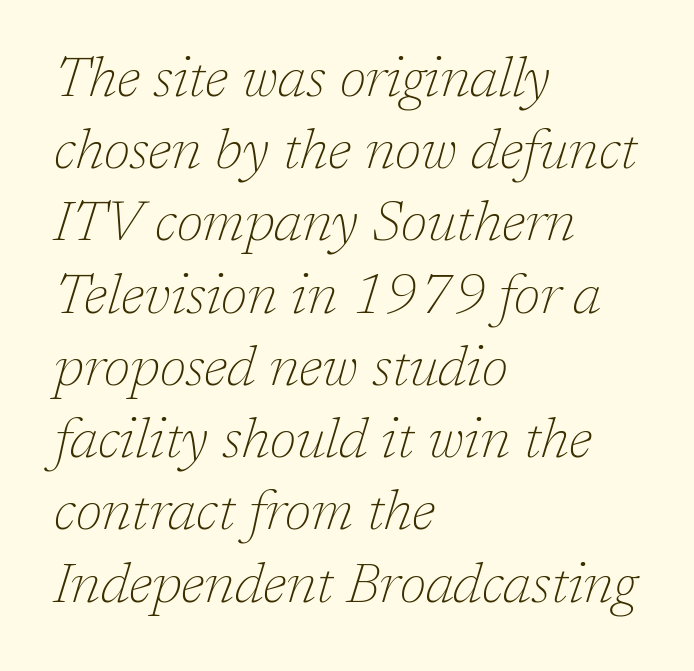
{"serif": "yes", "italic": "yes", "lean": "right", "slant_degrees": 17, "bold": "no", "weight": "thin", "width": "normal", "stroke_contrast": "low", "x_height": "medium", "monospaced": "no", "underline": "no", "align": "left", "line_spacing": "normal", "line_spacing_ratio": 1.29, "letter_spacing": "normal", "letter_spacing_em": 0.0, "glyph_px": 56}
